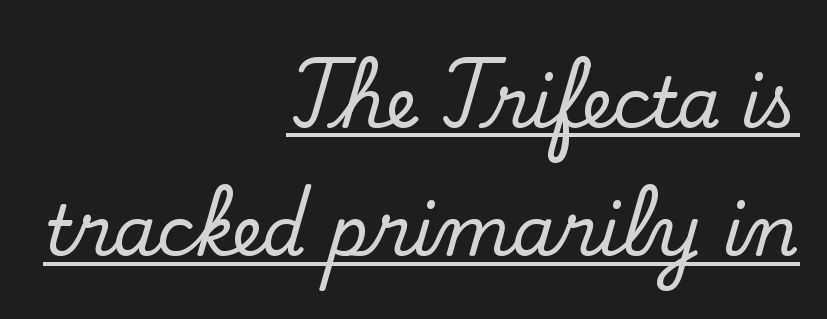
The image shows 69 px serif type; set right-aligned, line spacing 1.86x, normal letter spacing, underlined; low stroke contrast and a small x-height.
